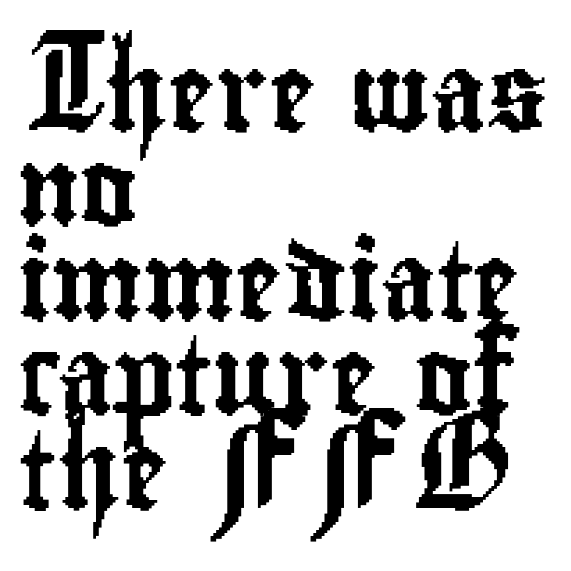
{"serif": "no", "italic": "no", "width": "condensed", "stroke_contrast": "low", "x_height": "small", "monospaced": "no", "underline": "no", "align": "left", "line_spacing_ratio": 1.21, "letter_spacing": "normal", "letter_spacing_em": 0.0, "glyph_px": 78}
